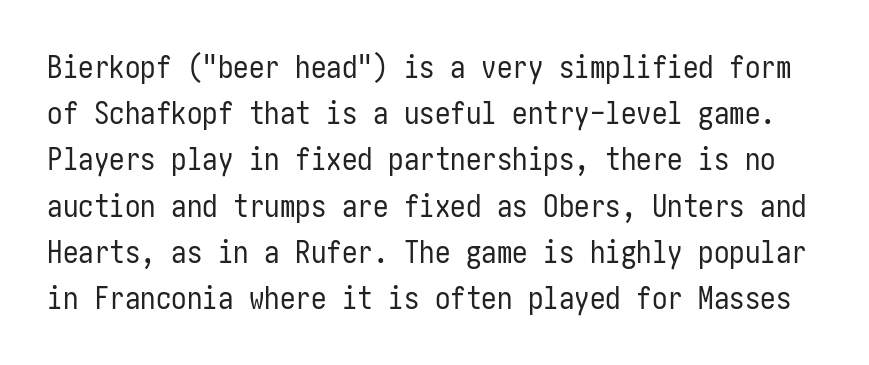
The image shows 31 px regular-weight, condensed sans-serif type, upright; set normal line spacing (1.49x), normal letter spacing, not underlined; low stroke contrast and a medium x-height.
